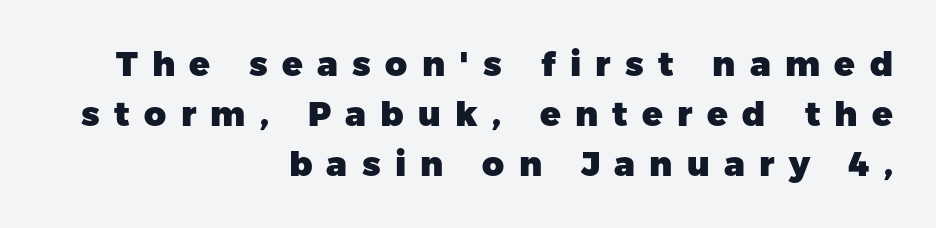
The sample has been set heavy, in full bold. One glance says typical: line gaps are just what's usual. Check where the strokes stop: nothing finishes them off — pure sans. No italicization has been applied; the sample stays upright.
